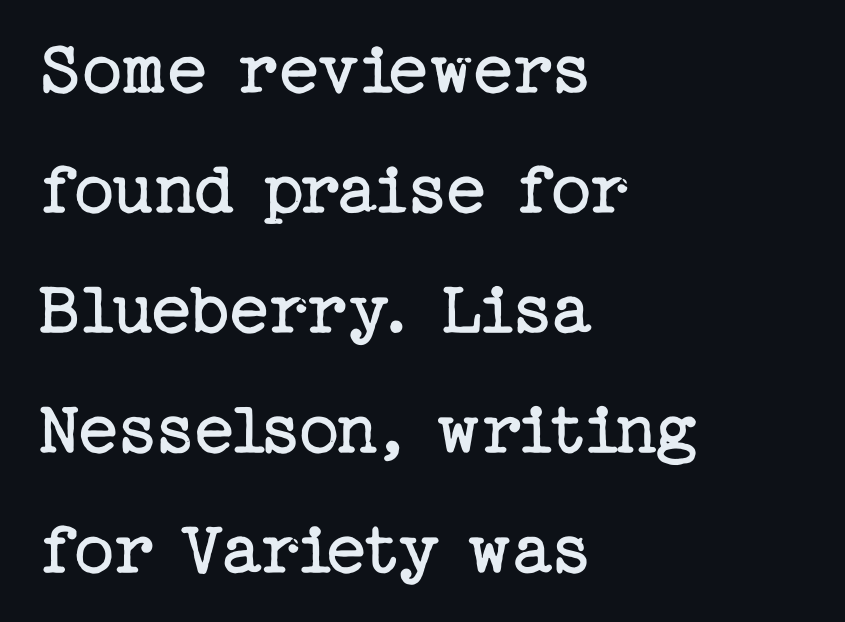
On a weight scale, this lands at 450 or below. Nothing unusual about the tracking: characters are spaced as the font intends. Summary of vertical rhythm: regular, with standard interline spacing. In terms of letterform style, serifs are clearly present. All the whitespace from short lines collects on the right. The foot of each line stays bare and open.
